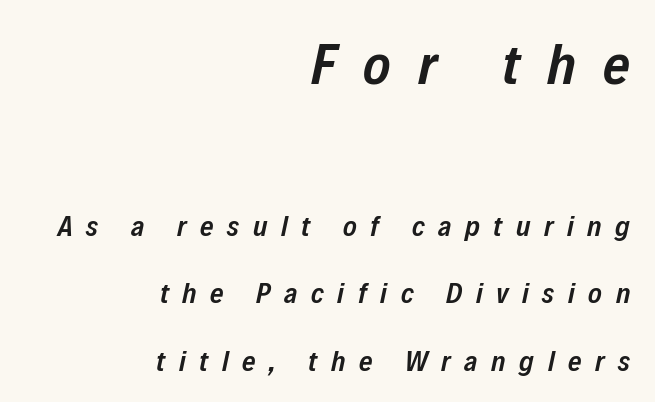
The tracking jumps out immediately: characters are airy and widely separated. In this sample the first text group is rendered at the bigger scale. Moderately thickened strokes mark this as semibold type. This is oblique type, the kind used for emphasis or titles. Typeset ragged left — the right edge is the straight one. The designer dialed line spacing up above the default.
